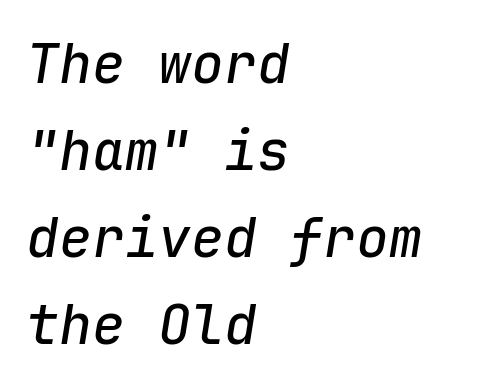
{"italic": "yes", "lean": "right", "slant_degrees": 9, "width": "normal", "stroke_contrast": "low", "x_height": "medium", "monospaced": "yes", "underline": "no", "align": "left", "line_spacing": "normal", "line_spacing_ratio": 1.58, "letter_spacing": "normal", "letter_spacing_em": 0.0, "glyph_px": 55}
